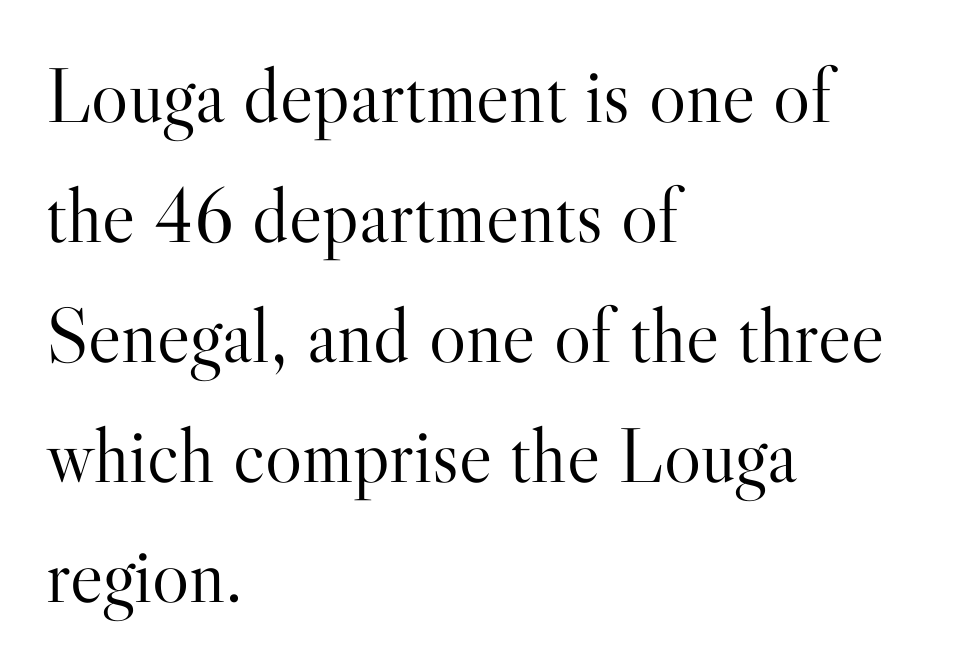
Leading: standard. Only glyphs here, with clear space below each row. Think standard paragraph weight, or any step lighter than that. A typesetter would label this face a serif.
